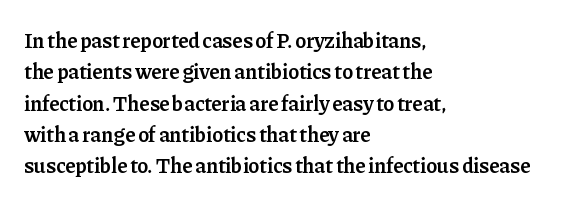
The image shows 21 px text type, upright; set left-aligned, normal line spacing (1.49x), normal letter spacing, not underlined.
